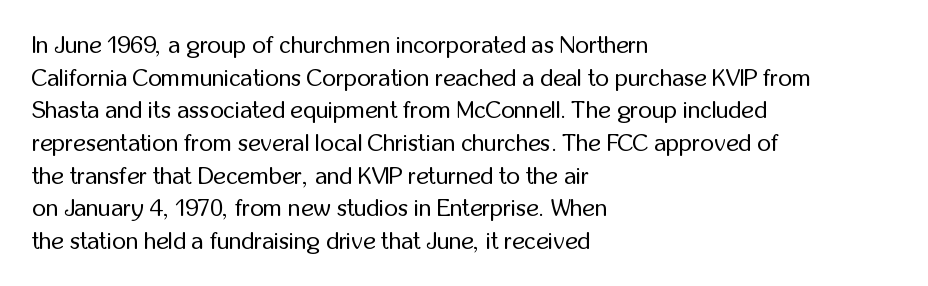
The image shows 24 px text type, upright; set left-aligned, normal line spacing (1.36x), normal letter spacing, not underlined.
